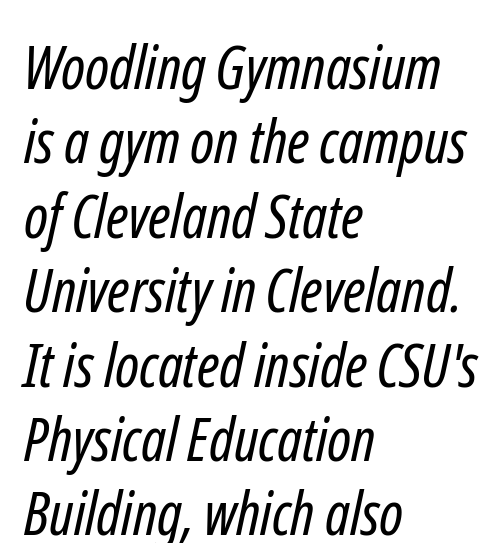
Q: Is the text bold? A: No.
Q: Is the typeface a serif or a sans-serif typeface? A: Sans-serif.
Q: Is the text underlined? A: No.
Q: How is the paragraph aligned? A: Left-aligned.
Q: Is the spacing between letters normal or unusually wide? A: Normal.
Q: Width (condensed, normal, or wide)? A: Condensed.
Q: Stroke contrast? A: Low.
Q: x-height? A: Medium.
Q: Monospaced? A: No.
